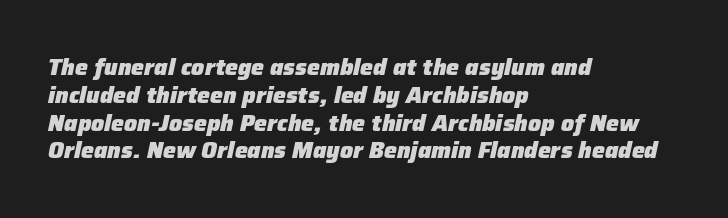
The image shows 23 px bold type, italic (leaning right); set left-aligned, line spacing 1.21x, normal letter spacing, not underlined.
